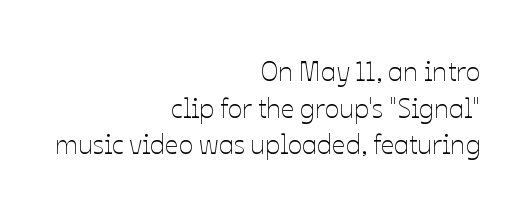
{"italic": "no", "bold": "no", "underline": "no", "align": "right", "line_spacing": "normal", "line_spacing_ratio": 1.36, "letter_spacing": "normal", "letter_spacing_em": 0.0, "glyph_px": 27}
